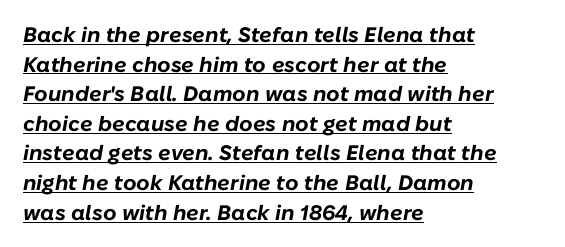
{"italic": "yes", "lean": "right", "slant_degrees": 10, "bold": "yes", "underline": "yes", "align": "left", "line_spacing": "normal", "line_spacing_ratio": 1.41, "letter_spacing": "normal", "letter_spacing_em": 0.0, "glyph_px": 21}
